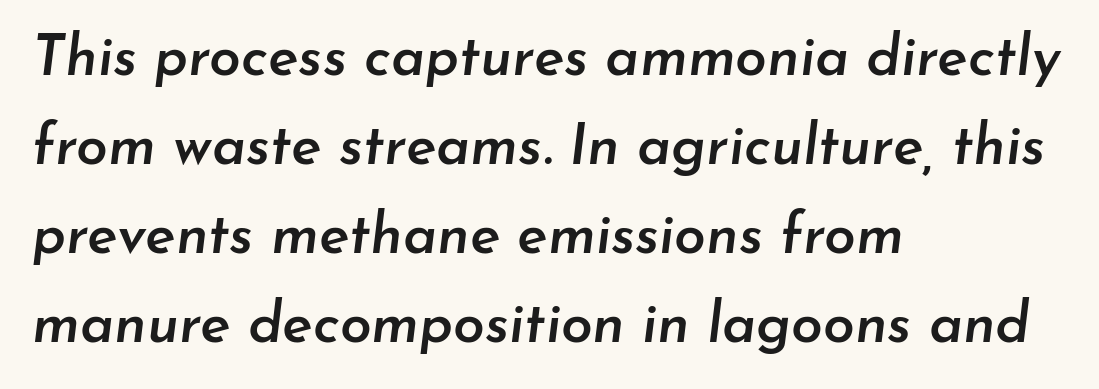
{"italic": "yes", "lean": "right", "slant_degrees": 7, "bold": "semi", "weight": "semibold", "width": "normal", "stroke_contrast": "low", "x_height": "small", "monospaced": "no", "underline": "no", "align": "left", "line_spacing": "normal", "line_spacing_ratio": 1.56, "letter_spacing": "normal", "letter_spacing_em": 0.0, "glyph_px": 57}
